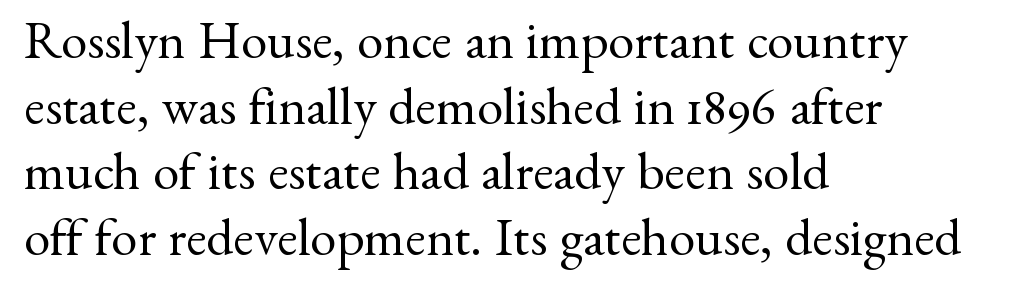
{"serif": "yes", "italic": "no", "bold": "no", "weight": "regular", "width": "normal", "stroke_contrast": "medium", "x_height": "small", "monospaced": "no", "underline": "no", "align": "left", "line_spacing_ratio": 1.24, "letter_spacing": "normal", "letter_spacing_em": 0.0, "glyph_px": 53}
